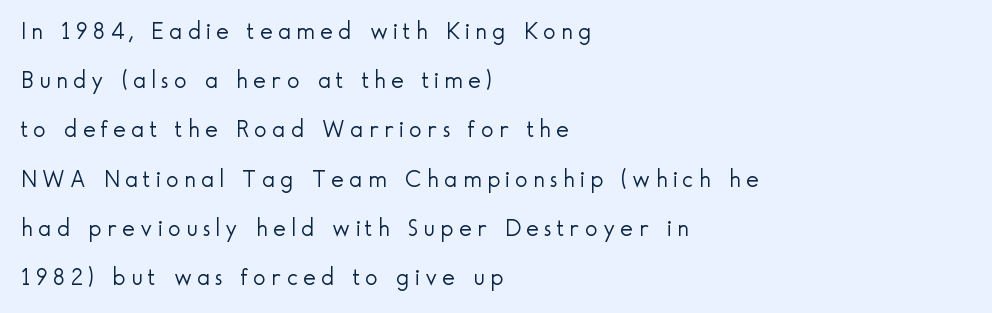
Q: Is the text bold? A: No.
Q: Is the text italic (slanted)? A: No, it is upright.
Q: Is the text underlined? A: No.
Q: How is the paragraph aligned? A: Left-aligned.
Q: Is the spacing between letters normal or unusually wide? A: Unusually wide.
Q: Is the spacing between lines tight, normal or loose? A: Loose.
